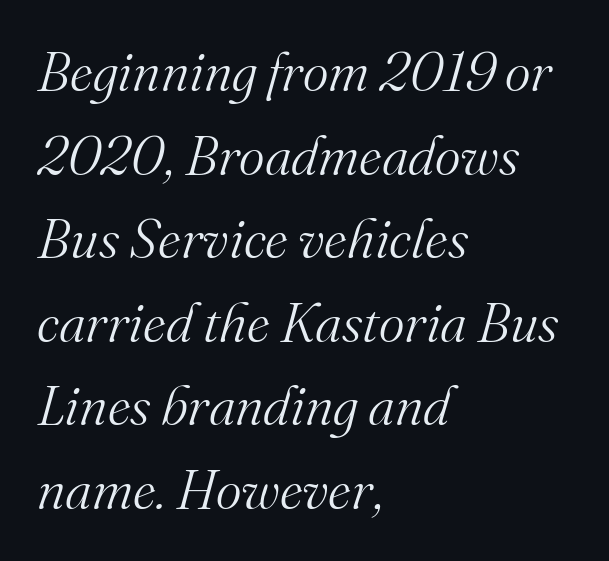
{"serif": "yes", "italic": "yes", "lean": "right", "slant_degrees": 16, "bold": "no", "weight": "light", "width": "normal", "stroke_contrast": "medium", "x_height": "small", "monospaced": "no", "underline": "no", "align": "left", "line_spacing": "normal", "line_spacing_ratio": 1.52, "letter_spacing": "normal", "letter_spacing_em": 0.0, "glyph_px": 55}
